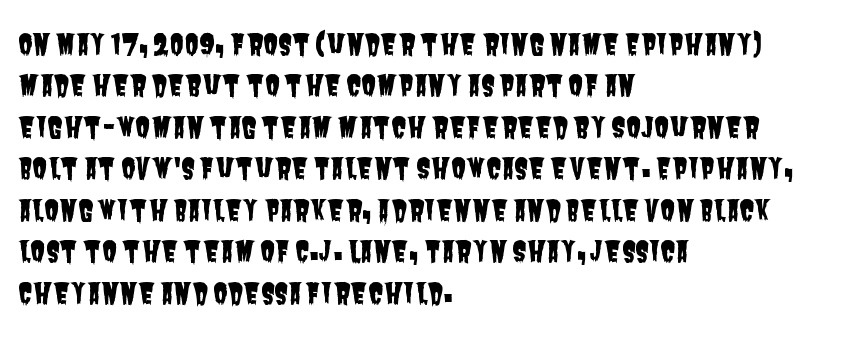
{"serif": "no", "width": "condensed", "stroke_contrast": "low", "x_height": "large", "monospaced": "no", "underline": "no", "align": "left", "line_spacing": "normal", "line_spacing_ratio": 1.48, "letter_spacing": "normal", "letter_spacing_em": 0.0, "glyph_px": 28}
